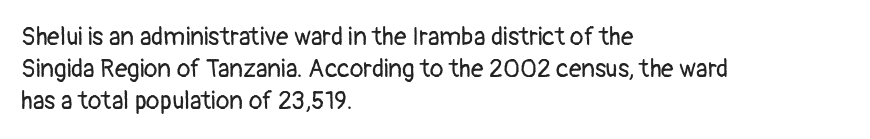
{"italic": "no", "bold": "no", "underline": "no", "align": "left", "line_spacing": "normal", "line_spacing_ratio": 1.29, "letter_spacing": "normal", "letter_spacing_em": 0.0, "glyph_px": 25}
